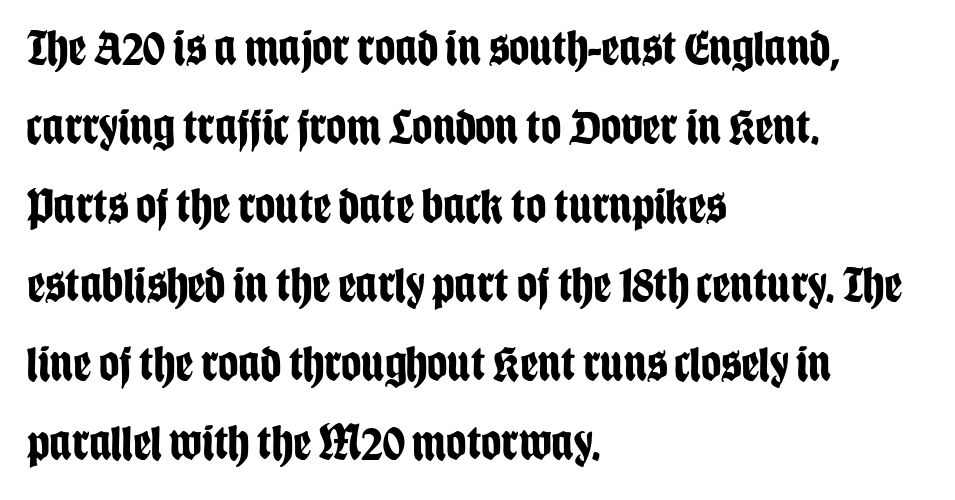
The image shows 50 px bold, condensed sans-serif type, upright; set left-aligned, normal line spacing (1.58x), normal letter spacing, not underlined; low stroke contrast and a large x-height.
